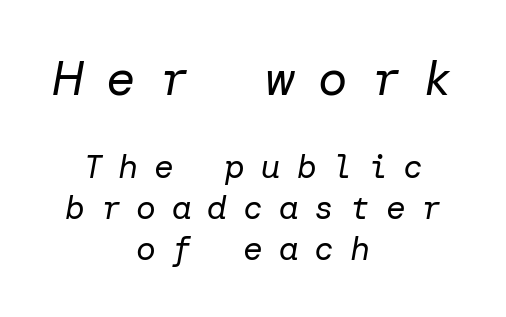
The image shows 49 px regular-weight type, italic (leaning right); set centered, line spacing 1.23x, unusually wide letter spacing (+0.48 em), not underlined; the first (top) block is 1.48x larger; low stroke contrast and a medium x-height.
